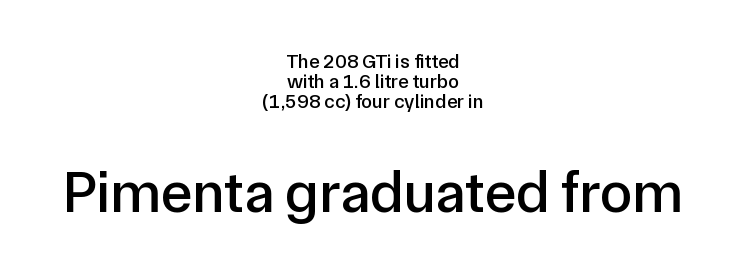
The passage shown has conventional tracking throughout. The block of text is dense from top to bottom, with scant space between rows. Caption: upper text group reduced, lower text group enlarged. Line starts and ends both wander, symmetrically.
